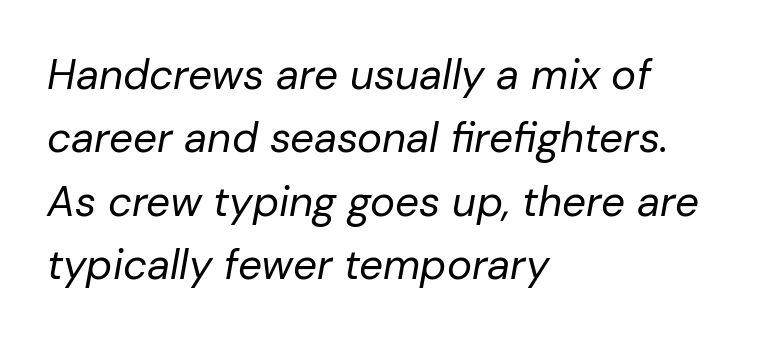
{"italic": "yes", "lean": "right", "slant_degrees": 10, "bold": "no", "weight": "regular", "width": "normal", "stroke_contrast": "low", "x_height": "medium", "monospaced": "no", "underline": "no", "align": "left", "line_spacing": "normal", "line_spacing_ratio": 1.51, "letter_spacing": "normal", "letter_spacing_em": 0.0, "glyph_px": 42}
